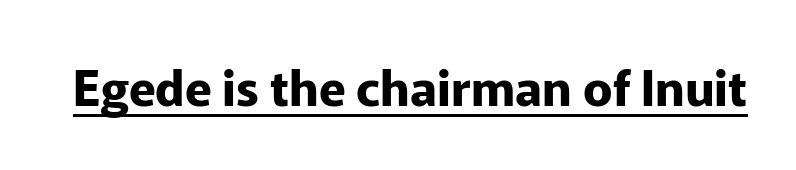
{"serif": "no", "italic": "no", "bold": "yes", "weight": "bold", "width": "normal", "stroke_contrast": "low", "x_height": "medium", "monospaced": "no", "underline": "yes", "letter_spacing": "normal", "letter_spacing_em": 0.0, "glyph_px": 49}
